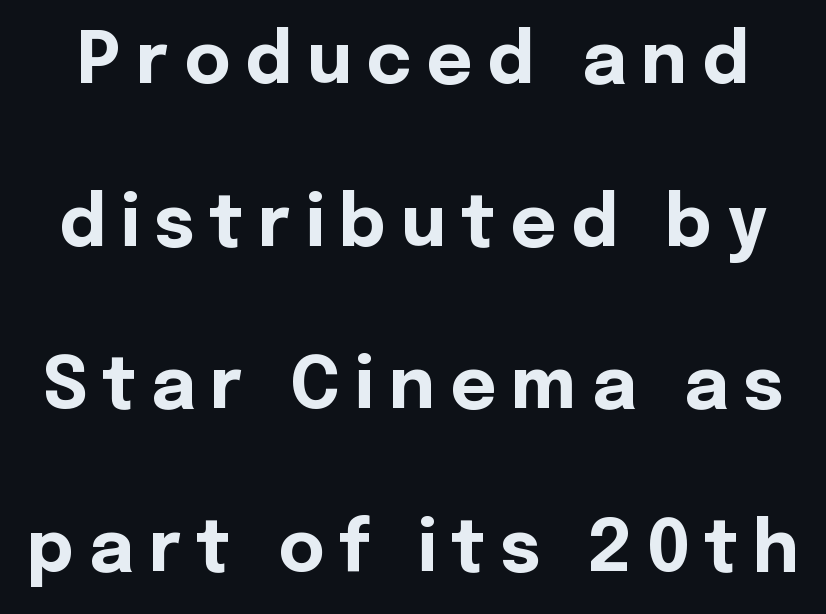
Q: Is the text bold? A: Yes.
Q: Is the text italic (slanted)? A: No, it is upright.
Q: Is the typeface a serif or a sans-serif typeface? A: Sans-serif.
Q: Is the text underlined? A: No.
Q: Is the spacing between letters normal or unusually wide? A: Unusually wide.
Q: Is the spacing between lines tight, normal or loose? A: Loose.
Q: Width (condensed, normal, or wide)? A: Normal.
Q: x-height? A: Medium.
Q: Monospaced? A: No.
